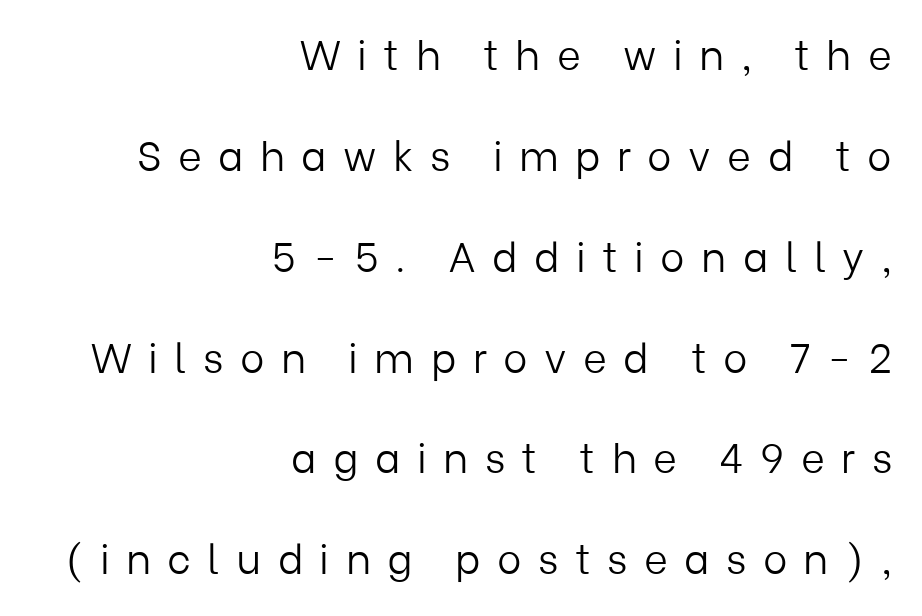
{"serif": "no", "italic": "no", "bold": "no", "weight": "light", "width": "normal", "stroke_contrast": "low", "x_height": "medium", "monospaced": "no", "underline": "no", "align": "right", "line_spacing": "loose", "line_spacing_ratio": 2.46, "letter_spacing": "wide", "letter_spacing_em": 0.4, "glyph_px": 41}
